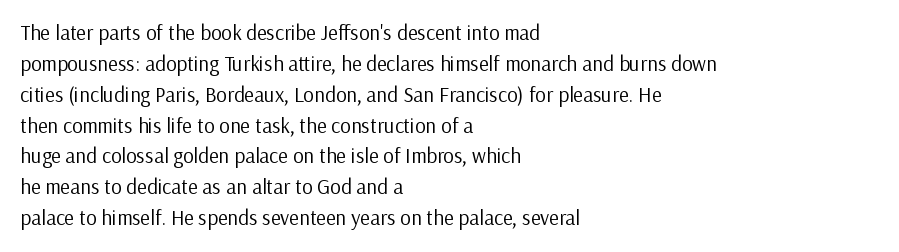
{"italic": "no", "bold": "no", "underline": "no", "align": "left", "line_spacing": "normal", "line_spacing_ratio": 1.47, "letter_spacing": "normal", "letter_spacing_em": 0.0, "glyph_px": 21}
